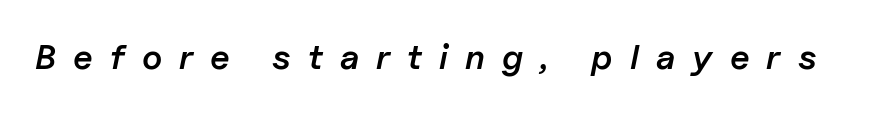
{"italic": "yes", "lean": "right", "slant_degrees": 11, "bold": "semi", "weight": "semibold", "width": "normal", "stroke_contrast": "low", "x_height": "medium", "monospaced": "no", "underline": "no", "letter_spacing": "wide", "letter_spacing_em": 0.49, "glyph_px": 35}
